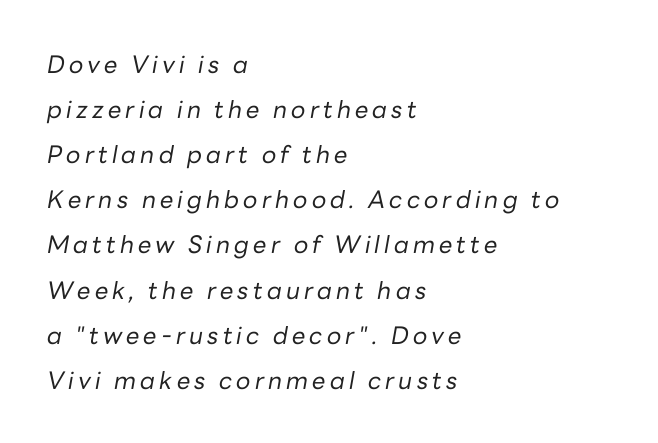
Q: Is the text bold? A: No.
Q: Is the text italic (slanted)? A: Yes, it leans right by about 10 degrees.
Q: Is the text underlined? A: No.
Q: How is the paragraph aligned? A: Left-aligned.
